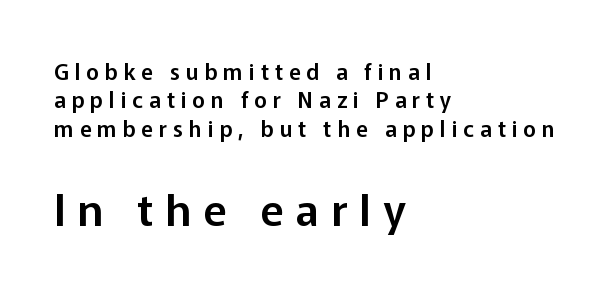
Does extra space separate the letters? Yes, quite a lot of it. The line-height multiplier appears to be the usual default. Check where the strokes stop: nothing finishes them off — pure sans. The letters stand upright; this is a roman face. The area under the type is left untouched. The face used here is proportionally spaced, like ordinary book or web type.
